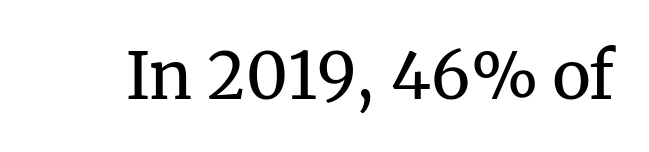
The passage shown has conventional tracking throughout. The typography opts for an upright posture over an oblique one. Serif or sans? Serif — the stroke terminals have little feet. The letters advance in unequal steps, a hallmark of proportional type. No letter is thick-stroked: the sample isn't bold. Any mark beneath the type? The region is blank.
